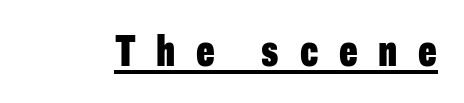
A typesetter would call this heavily tracked-out type. The rendering uses a bold face; every stroke is thick and dark. Vertical strokes here are truly vertical. The string is rendered with underlining switched on. The passage shown is typeset with a sans-serif family. Think of a printed novel: that variable character pitch is what you see here.
